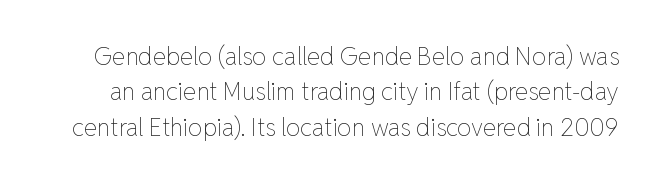
The image shows 24 px text type, upright; set normal line spacing (1.47x), normal letter spacing, not underlined.
